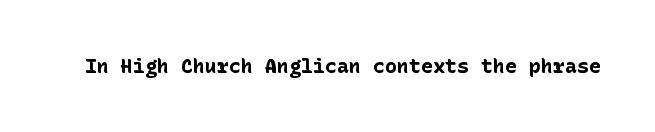
{"italic": "no", "bold": "yes", "underline": "no", "letter_spacing": "normal", "letter_spacing_em": 0.0, "glyph_px": 20}
